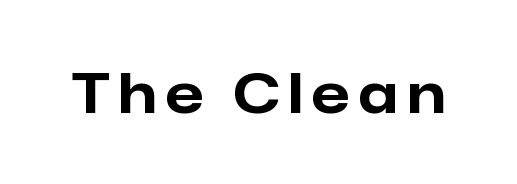
Q: Is the text bold? A: Yes.
Q: Is the text italic (slanted)? A: No, it is upright.
Q: Is the typeface a serif or a sans-serif typeface? A: Sans-serif.
Q: Is the text underlined? A: No.
Q: Width (condensed, normal, or wide)? A: Normal.
Q: Stroke contrast? A: Low.
Q: x-height? A: Medium.
Q: Monospaced? A: No.
